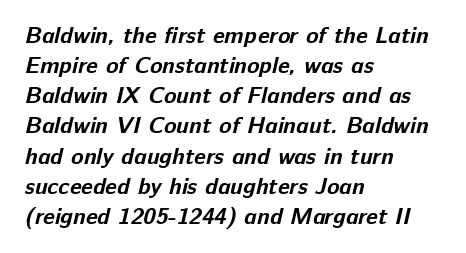
The image shows 23 px bold type; set left-aligned, normal line spacing (1.31x), normal letter spacing, not underlined.
